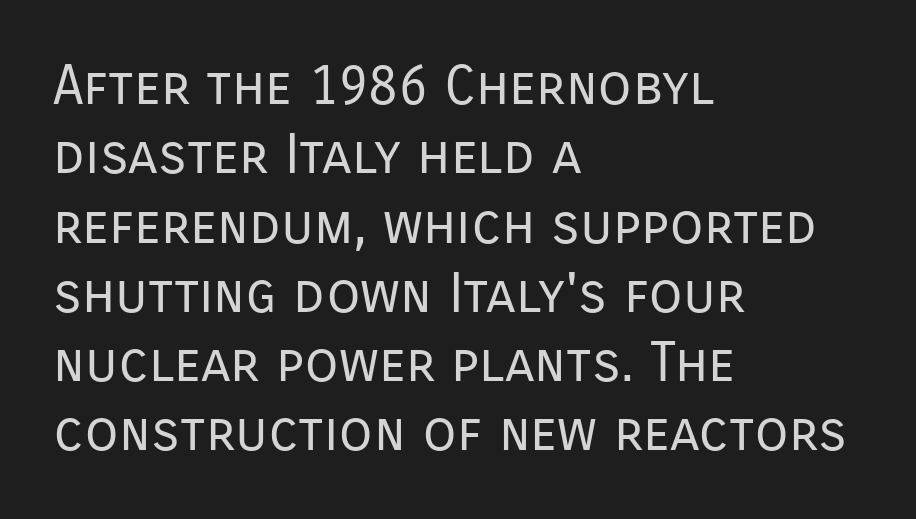
{"serif": "no", "italic": "no", "bold": "no", "weight": "regular", "width": "normal", "stroke_contrast": "low", "x_height": "medium", "monospaced": "no", "underline": "no", "align": "left", "line_spacing": "normal", "line_spacing_ratio": 1.26, "letter_spacing": "normal", "letter_spacing_em": 0.0, "glyph_px": 55}
